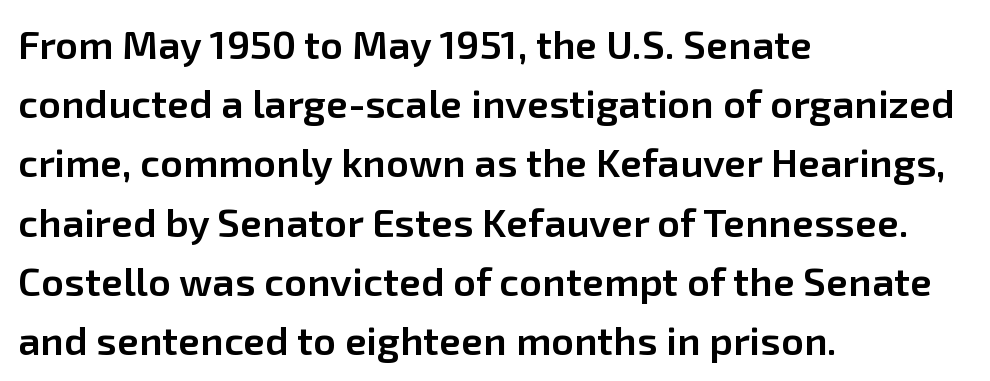
Q: Is the text bold? A: Semi-bold.
Q: Is the text italic (slanted)? A: No, it is upright.
Q: Is the typeface a serif or a sans-serif typeface? A: Sans-serif.
Q: Is the text underlined? A: No.
Q: How is the paragraph aligned? A: Left-aligned.
Q: Is the spacing between letters normal or unusually wide? A: Normal.
Q: Is the spacing between lines tight, normal or loose? A: Normal.
Q: Width (condensed, normal, or wide)? A: Normal.
Q: Stroke contrast? A: Low.
Q: x-height? A: Medium.
Q: Monospaced? A: No.
